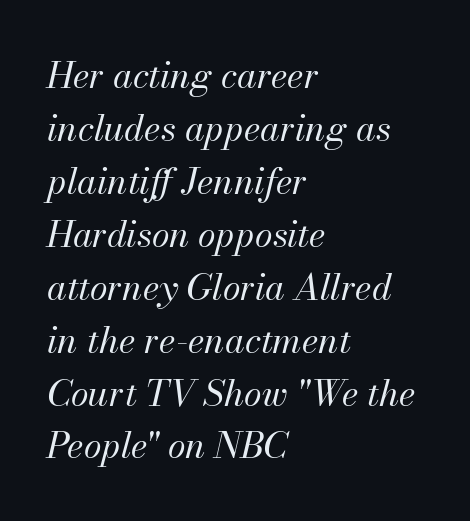
Q: Is the text bold? A: No.
Q: Is the text italic (slanted)? A: Yes, it leans right by about 13 degrees.
Q: Is the text underlined? A: No.
Q: How is the paragraph aligned? A: Left-aligned.
Q: Is the spacing between letters normal or unusually wide? A: Normal.
Q: Is the spacing between lines tight, normal or loose? A: Normal.
Q: Width (condensed, normal, or wide)? A: Normal.
Q: Stroke contrast? A: Medium.
Q: x-height? A: Small.
Q: Monospaced? A: No.
